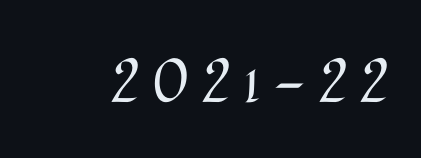
Q: Is the text bold? A: No.
Q: Is the text underlined? A: No.
Q: Width (condensed, normal, or wide)? A: Normal.
Q: Stroke contrast? A: Medium.
Q: x-height? A: Medium.
Q: Monospaced? A: No.
